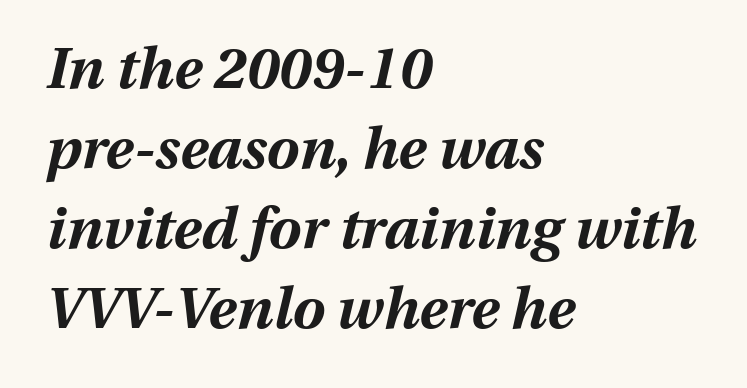
The image shows 58 px bold type, italic (leaning right); set left-aligned, normal line spacing (1.38x), normal letter spacing, not underlined; medium stroke contrast and a medium x-height.
